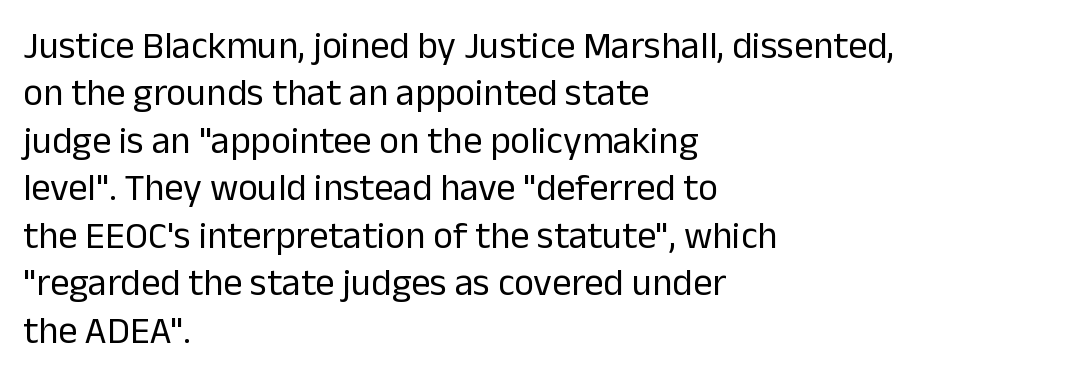
The space directly below the letters is spotless. The lines sit at an ordinary, default distance from one another. The passage shown is typed in a proportional face where columns would drift. Each stroke keeps to a modest, everyday thickness or less. Examine the stroke ends and you'll find no serifs.
